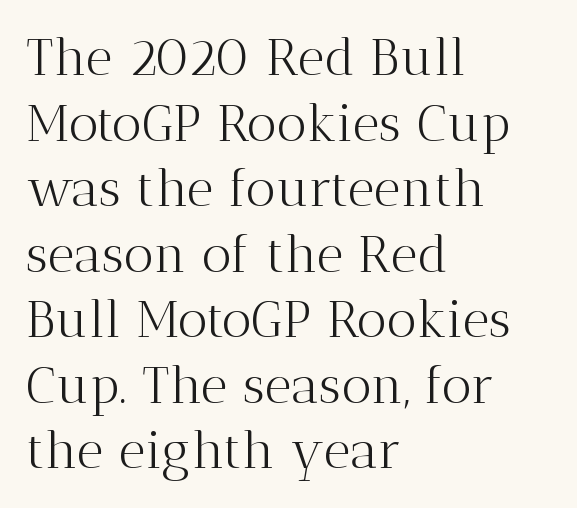
Q: Is the text bold? A: No.
Q: Is the text italic (slanted)? A: No, it is upright.
Q: Is the typeface a serif or a sans-serif typeface? A: Serif.
Q: Is the text underlined? A: No.
Q: How is the paragraph aligned? A: Left-aligned.
Q: Is the spacing between letters normal or unusually wide? A: Normal.
Q: Is the spacing between lines tight, normal or loose? A: Normal.
Q: Width (condensed, normal, or wide)? A: Normal.
Q: Stroke contrast? A: Medium.
Q: x-height? A: Medium.
Q: Monospaced? A: No.
